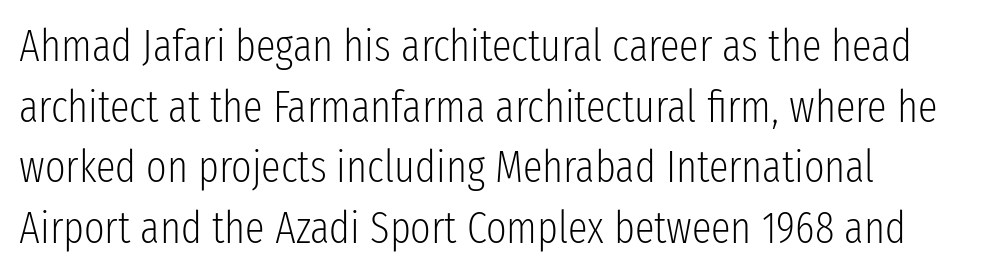
The image shows 44 px light, condensed sans-serif type, upright; set normal line spacing (1.38x), normal letter spacing, not underlined; low stroke contrast and a medium x-height.
